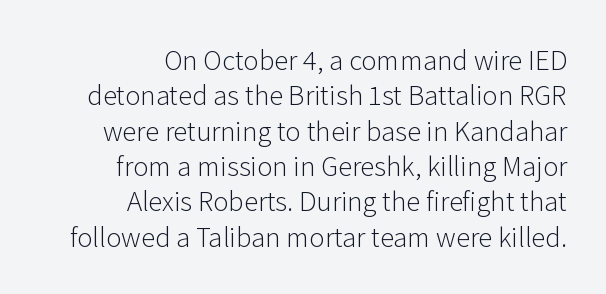
Honestly, there is no underline to notice here at all. A typesetter would mark this as roman, not italic. The compositor pushed each line to the right boundary. Caption: face not bold, strokes unweighted. These lines sit exactly where default settings would place them. The letters sit at their default tracking, neither squeezed nor spread.
